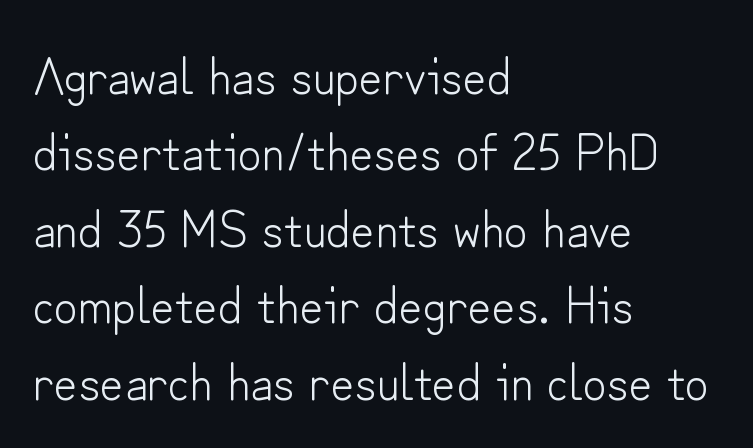
{"serif": "no", "italic": "no", "bold": "no", "weight": "light", "width": "normal", "stroke_contrast": "low", "x_height": "small", "monospaced": "no", "underline": "no", "align": "left", "line_spacing": "normal", "line_spacing_ratio": 1.47, "letter_spacing": "normal", "letter_spacing_em": 0.0, "glyph_px": 52}
